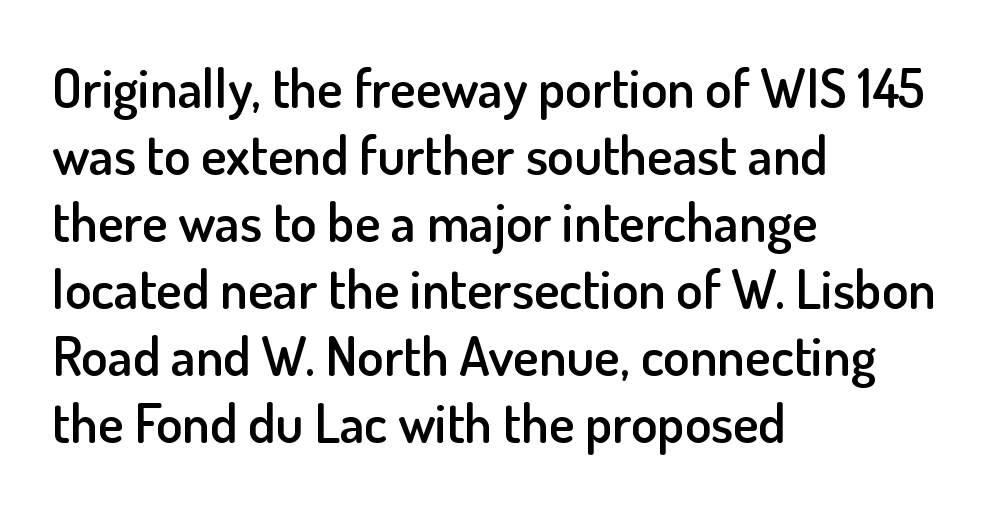
No feet cap the strokes, marking this as sans-serif type. Posture: straight, roman, zero tilt. No word sits above an underline. The rendering uses natural spacing where letterforms have individual widths. Standard letterfit; no display-style spreading of the glyphs. Caption: semibold face, moderately heavy strokes.
